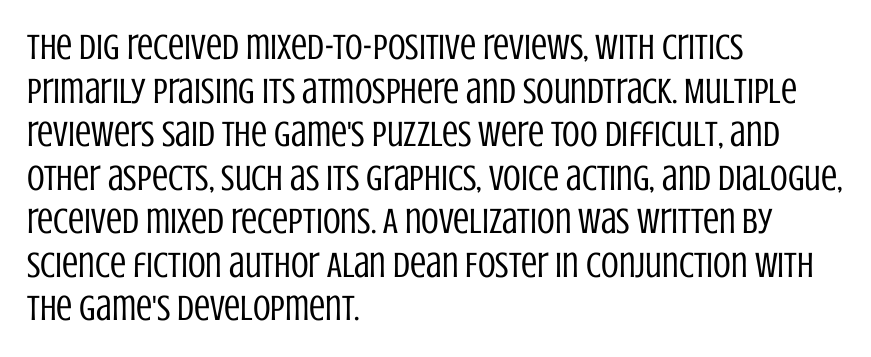
Q: Is the text bold? A: No.
Q: Is the text italic (slanted)? A: No, it is upright.
Q: Is the typeface a serif or a sans-serif typeface? A: Sans-serif.
Q: Is the text underlined? A: No.
Q: How is the paragraph aligned? A: Left-aligned.
Q: Is the spacing between letters normal or unusually wide? A: Normal.
Q: Width (condensed, normal, or wide)? A: Condensed.
Q: Stroke contrast? A: Low.
Q: x-height? A: Large.
Q: Monospaced? A: No.
